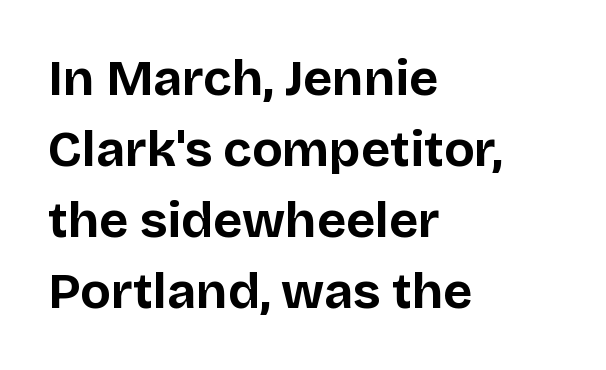
Q: Is the text bold? A: Yes.
Q: Is the text italic (slanted)? A: No, it is upright.
Q: Is the typeface a serif or a sans-serif typeface? A: Sans-serif.
Q: Is the text underlined? A: No.
Q: How is the paragraph aligned? A: Left-aligned.
Q: Is the spacing between letters normal or unusually wide? A: Normal.
Q: Is the spacing between lines tight, normal or loose? A: Normal.
Q: Width (condensed, normal, or wide)? A: Normal.
Q: Stroke contrast? A: Low.
Q: x-height? A: Large.
Q: Monospaced? A: No.
